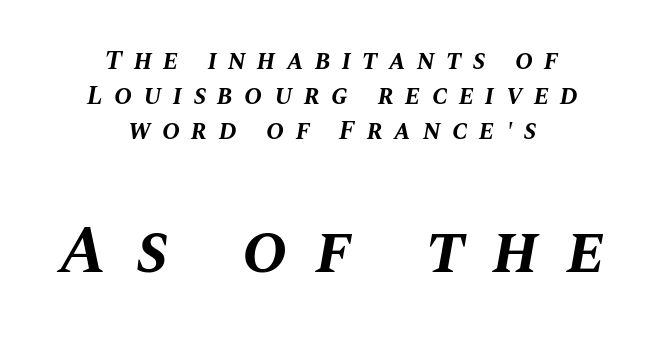
Italic? Definitely — the glyphs are oblique. A full-strength bold gives these letters their thick strokes. Do the characters align in a grid? No, the font is proportional. The text block is weighted toward neither margin, spreading evenly from the middle. A clean baseline with only descenders dipping below it.
